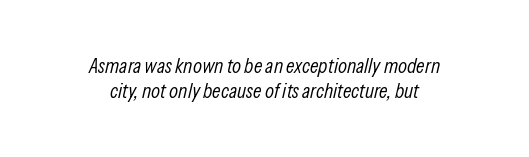
Q: Is the text bold? A: No.
Q: Is the text italic (slanted)? A: Yes, it leans right by about 13 degrees.
Q: Is the text underlined? A: No.
Q: How is the paragraph aligned? A: Centered.
Q: Is the spacing between letters normal or unusually wide? A: Normal.
